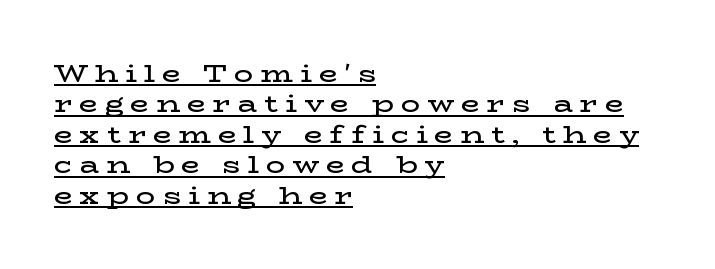
Designer's note — italics off, roman on. Compared with a centered layout, this one pins lines to the left instead. The rendering inserts visible extra space after every character. Strokes here are thickened, but only to semibold level. This rendering features underlined lettering. The designer left line spacing at the default.
